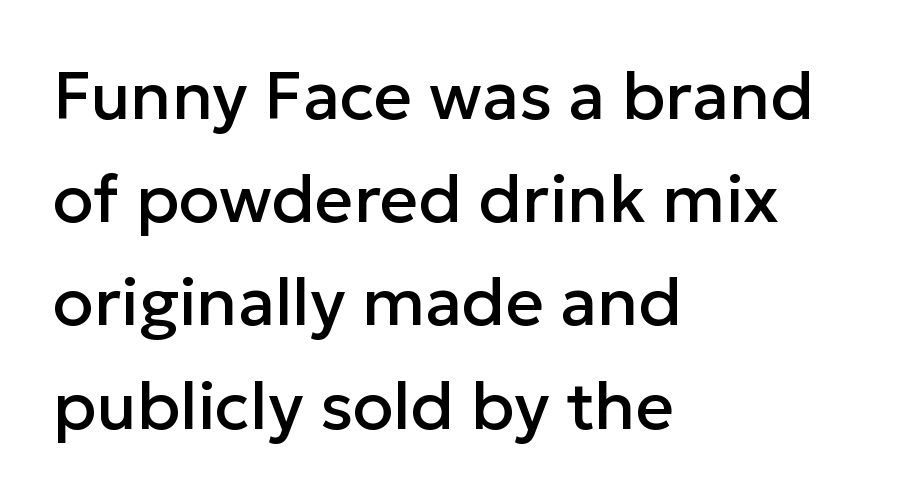
{"serif": "no", "italic": "no", "width": "normal", "stroke_contrast": "low", "x_height": "medium", "monospaced": "no", "underline": "no", "align": "left", "line_spacing": "normal", "line_spacing_ratio": 1.54, "letter_spacing": "normal", "letter_spacing_em": 0.0, "glyph_px": 67}
